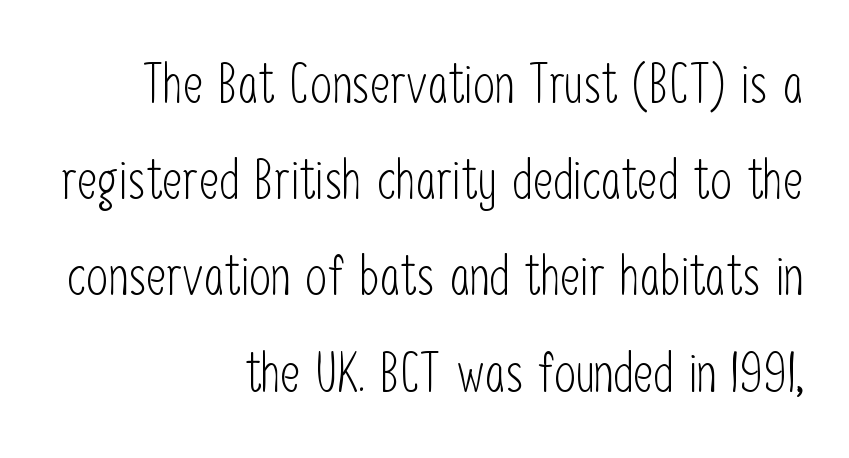
The image shows 55 px light, condensed sans-serif type, upright; set right-aligned, line spacing 1.75x, normal letter spacing, not underlined; low stroke contrast and a medium x-height.
